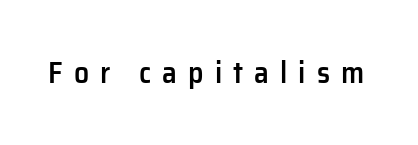
The image shows 30 px semibold sans-serif type, upright; set unusually wide letter spacing (+0.37 em), not underlined; low stroke contrast and a medium x-height.
